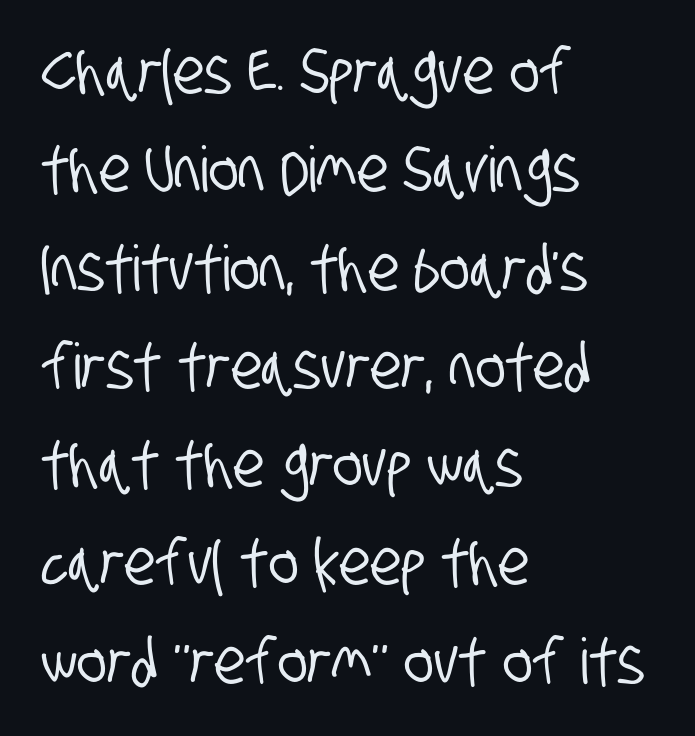
{"serif": "no", "width": "condensed", "stroke_contrast": "low", "x_height": "large", "monospaced": "no", "underline": "no", "align": "left", "line_spacing": "normal", "line_spacing_ratio": 1.56, "letter_spacing": "normal", "letter_spacing_em": 0.0, "glyph_px": 63}
